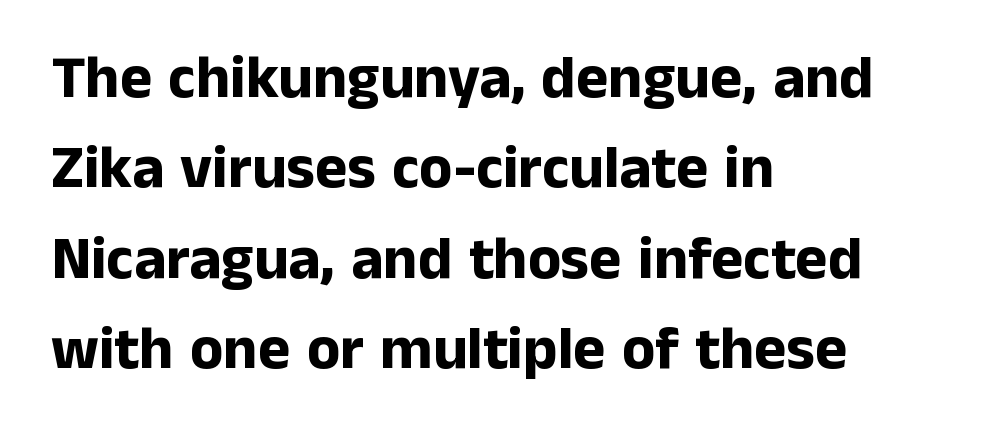
Do the characters align in a grid? No, the font is proportional. Layout note: lines flush left. Words appear dense and cohesive because spacing is normal. As a designer I'd log this as weight 700, bold. Leading: standard.
